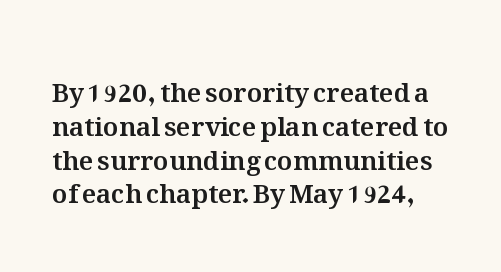
The image shows 26 px text type, upright; set normal line spacing (1.3x), normal letter spacing, not underlined.
